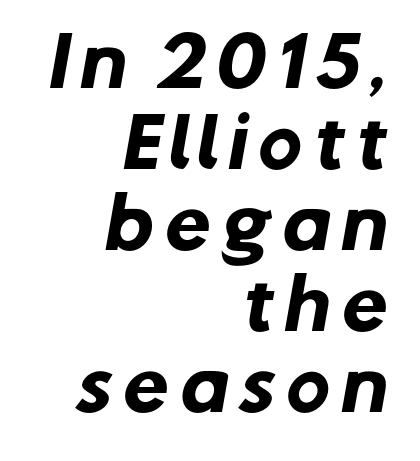
Q: Is the text bold? A: Yes.
Q: Is the typeface a serif or a sans-serif typeface? A: Sans-serif.
Q: Is the text underlined? A: No.
Q: How is the paragraph aligned? A: Right-aligned.
Q: Width (condensed, normal, or wide)? A: Normal.
Q: Stroke contrast? A: Low.
Q: x-height? A: Medium.
Q: Monospaced? A: No.
